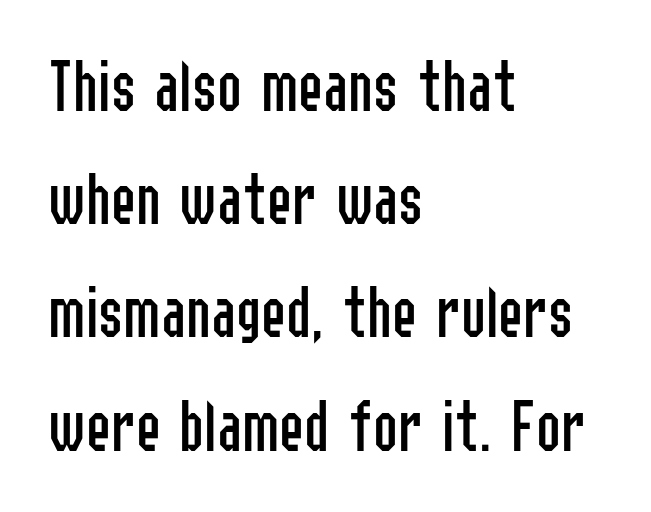
{"serif": "no", "italic": "no", "bold": "no", "weight": "regular", "width": "condensed", "stroke_contrast": "low", "x_height": "medium", "monospaced": "no", "underline": "no", "align": "left", "line_spacing": "normal", "line_spacing_ratio": 1.51, "letter_spacing": "normal", "letter_spacing_em": 0.0, "glyph_px": 75}
